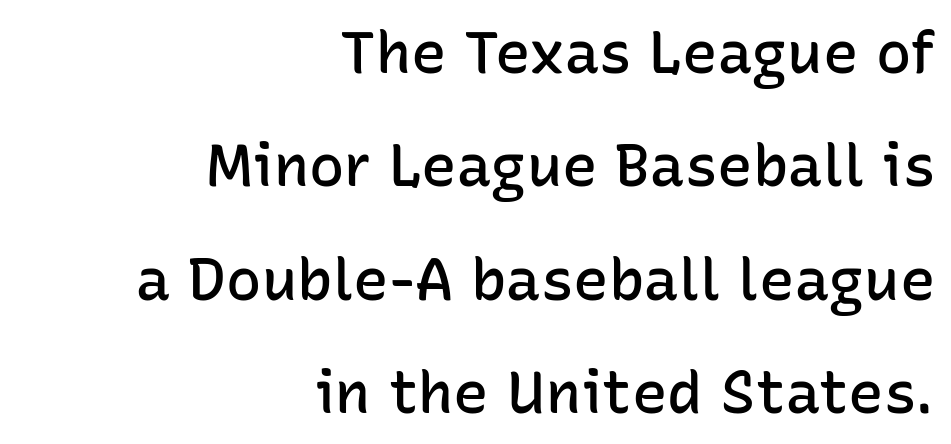
The image shows 59 px semibold sans-serif type, upright; set right-aligned, loose line spacing (1.92x), normal letter spacing, not underlined; low stroke contrast and a medium x-height.
